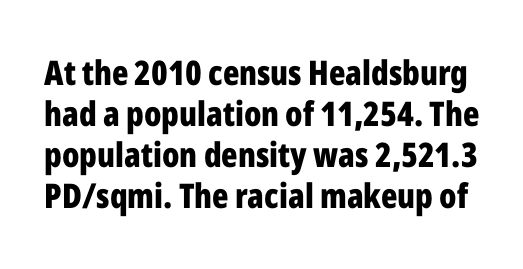
Tall strokes in this sample are plumb rather than angled. Inter-character spacing is left at the font's built-in metrics. Just letters on the line, the space beneath them empty. Is this a sans? Yes — the strokes have no serifs.
